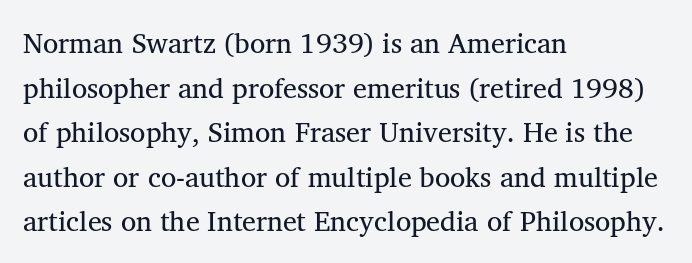
This sample uses an upright cut, with every glyph sitting square on the baseline. Spacing between characters is what you'd get straight out of the box. Note: serifs present on the glyphs. Each letter keeps its own natural width here, so spacing adapts to shape. The line-height multiplier appears to be the usual default. Words float on clear page, feet unadorned.
